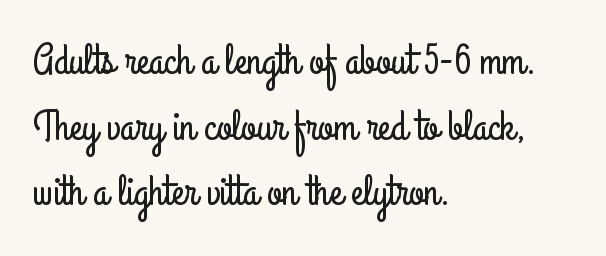
{"serif": "no", "width": "condensed", "stroke_contrast": "low", "x_height": "small", "monospaced": "no", "underline": "no", "align": "left", "line_spacing": "normal", "line_spacing_ratio": 1.56, "letter_spacing": "normal", "letter_spacing_em": 0.0, "glyph_px": 42}
